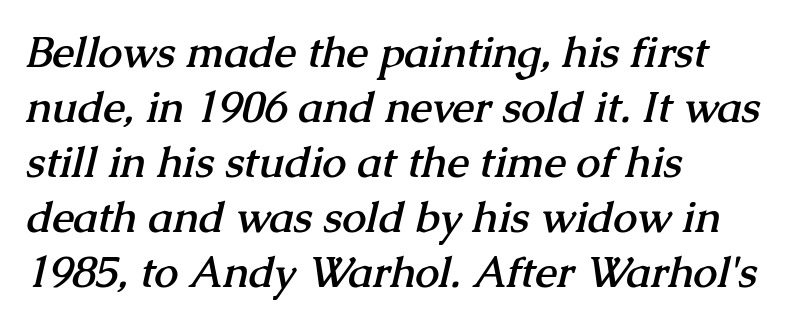
Q: Is the text bold? A: Yes.
Q: Is the typeface a serif or a sans-serif typeface? A: Serif.
Q: Is the text underlined? A: No.
Q: How is the paragraph aligned? A: Left-aligned.
Q: Is the spacing between letters normal or unusually wide? A: Normal.
Q: Is the spacing between lines tight, normal or loose? A: Normal.
Q: Width (condensed, normal, or wide)? A: Normal.
Q: Stroke contrast? A: Medium.
Q: x-height? A: Medium.
Q: Monospaced? A: No.
